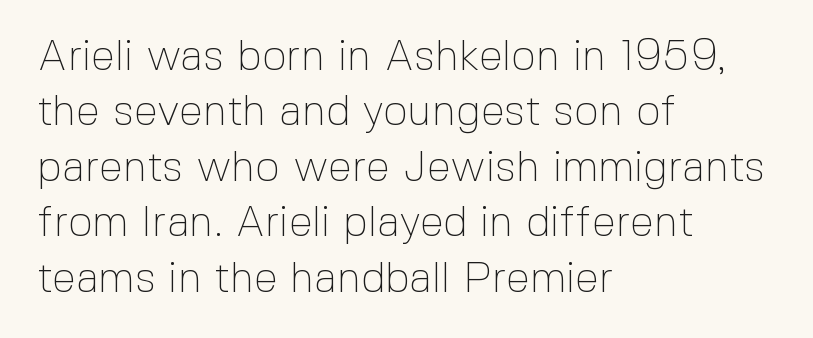
The image shows 43 px thin sans-serif type, upright; set left-aligned, normal line spacing (1.29x), normal letter spacing, not underlined; a medium x-height.
